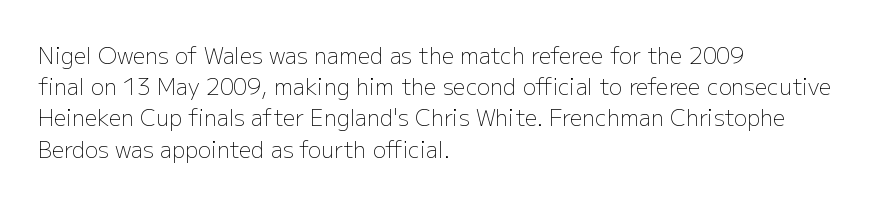
Q: Is the text bold? A: No.
Q: Is the text italic (slanted)? A: No, it is upright.
Q: Is the text underlined? A: No.
Q: How is the paragraph aligned? A: Left-aligned.
Q: Is the spacing between letters normal or unusually wide? A: Normal.
Q: Is the spacing between lines tight, normal or loose? A: Normal.
